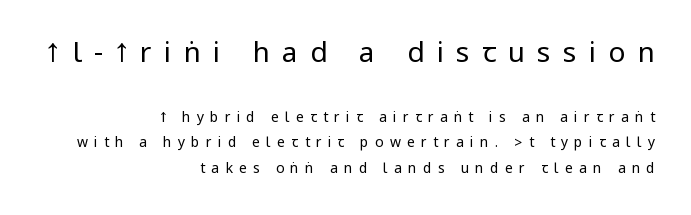
Q: Is the text bold? A: No.
Q: Is the text italic (slanted)? A: No, it is upright.
Q: Is the typeface a serif or a sans-serif typeface? A: Sans-serif.
Q: Is the text underlined? A: No.
Q: How is the paragraph aligned? A: Right-aligned.
Q: Is the spacing between letters normal or unusually wide? A: Unusually wide.
Q: Which block of text is set in a larger size, the first (top) or the second (bottom)? A: The first (top) one.
Q: Width (condensed, normal, or wide)? A: Condensed.
Q: Stroke contrast? A: Low.
